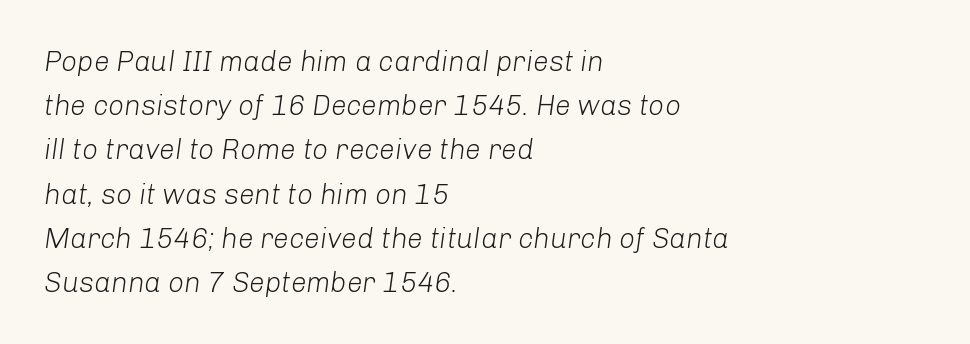
{"italic": "yes", "lean": "right", "slant_degrees": 8, "bold": "no", "weight": "light", "width": "normal", "stroke_contrast": "low", "x_height": "medium", "monospaced": "no", "underline": "no", "align": "left", "line_spacing": "normal", "line_spacing_ratio": 1.58, "letter_spacing": "normal", "letter_spacing_em": 0.0, "glyph_px": 28}
